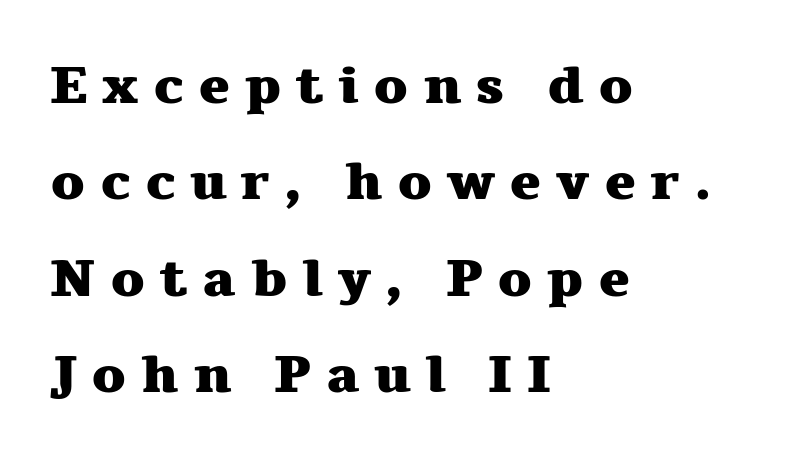
Q: Is the text bold? A: Yes.
Q: Is the text italic (slanted)? A: No, it is upright.
Q: Is the typeface a serif or a sans-serif typeface? A: Serif.
Q: Is the text underlined? A: No.
Q: How is the paragraph aligned? A: Left-aligned.
Q: Is the spacing between letters normal or unusually wide? A: Unusually wide.
Q: Width (condensed, normal, or wide)? A: Wide.
Q: Stroke contrast? A: Medium.
Q: x-height? A: Medium.
Q: Monospaced? A: No.
